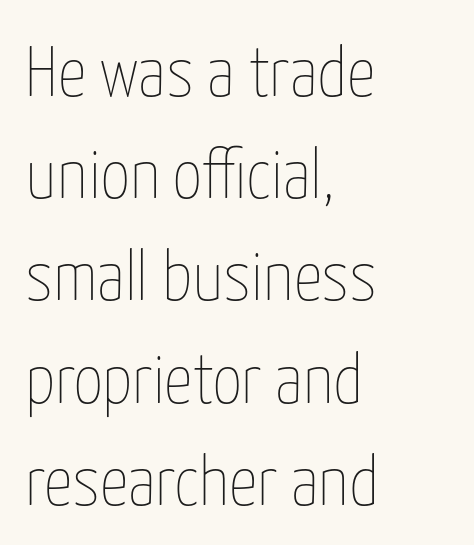
Q: Is the text bold? A: No.
Q: Is the text italic (slanted)? A: No, it is upright.
Q: Is the text underlined? A: No.
Q: How is the paragraph aligned? A: Left-aligned.
Q: Is the spacing between letters normal or unusually wide? A: Normal.
Q: Is the spacing between lines tight, normal or loose? A: Normal.
Q: Width (condensed, normal, or wide)? A: Condensed.
Q: Stroke contrast? A: Low.
Q: x-height? A: Medium.
Q: Monospaced? A: No.
